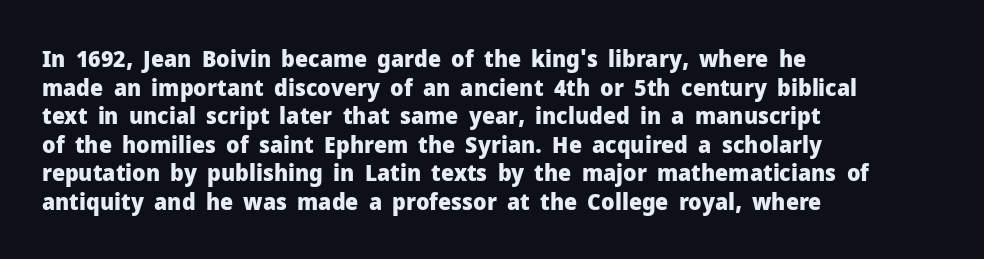
The image shows 23 px bold type, upright; set left-aligned, line spacing 1.24x, normal letter spacing, not underlined.
